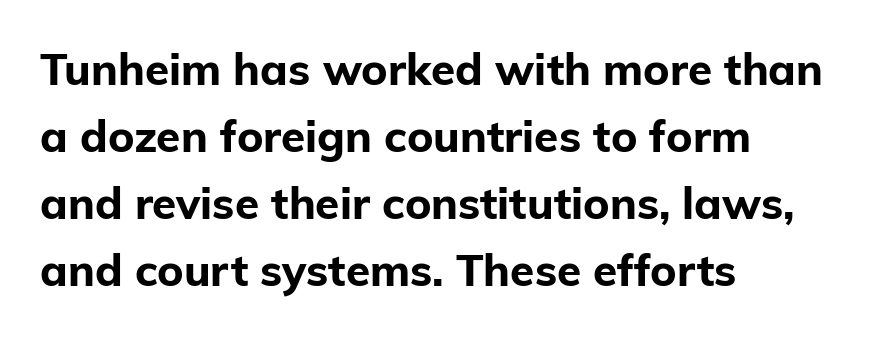
{"serif": "no", "italic": "no", "bold": "yes", "weight": "bold", "width": "normal", "stroke_contrast": "low", "x_height": "medium", "monospaced": "no", "underline": "no", "align": "left", "line_spacing": "normal", "line_spacing_ratio": 1.52, "letter_spacing": "normal", "letter_spacing_em": 0.0, "glyph_px": 44}
